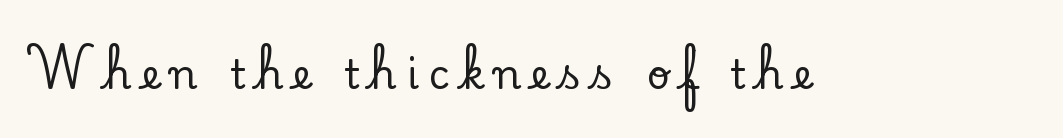
Q: Is the text italic (slanted)? A: No, it is upright.
Q: Is the typeface a serif or a sans-serif typeface? A: Serif.
Q: Is the text underlined? A: No.
Q: Is the spacing between letters normal or unusually wide? A: Unusually wide.
Q: Width (condensed, normal, or wide)? A: Normal.
Q: Stroke contrast? A: Low.
Q: x-height? A: Small.
Q: Monospaced? A: No.
